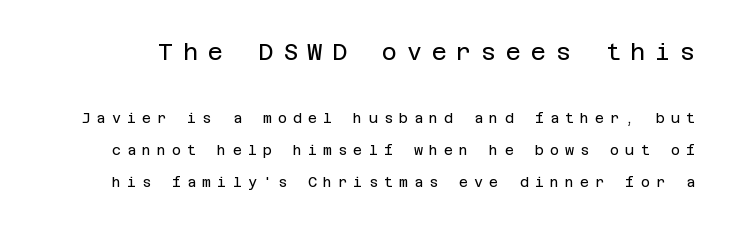
Q: Is the text bold? A: No.
Q: Is the text italic (slanted)? A: No, it is upright.
Q: Is the text underlined? A: No.
Q: Is the spacing between letters normal or unusually wide? A: Unusually wide.
Q: Is the spacing between lines tight, normal or loose? A: Loose.
Q: Which block of text is set in a larger size, the first (top) or the second (bottom)? A: The first (top) one.
